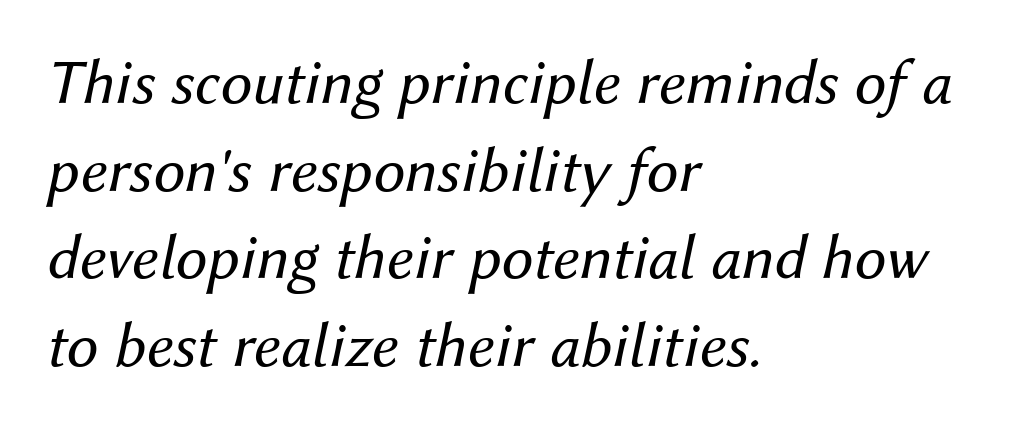
In terms of letterspacing, this is plain default setting. Honestly, the row spacing looks completely unremarkable. Here the designer chose a conventional face with non-uniform glyph widths. Characters are canted at an angle relative to the baseline's perpendicular. Letters rest on an invisible, unmarked baseline.
